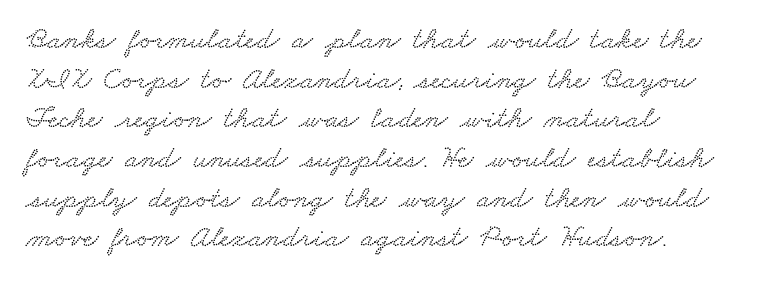
{"width": "wide", "stroke_contrast": "low", "x_height": "small", "monospaced": "no", "underline": "no", "align": "left", "line_spacing": "normal", "line_spacing_ratio": 1.28, "letter_spacing": "normal", "letter_spacing_em": 0.0, "glyph_px": 31}
